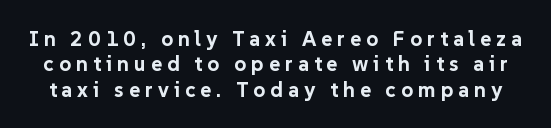
Words float on clear page, feet unadorned. The letters stand upright; this is a roman face. Every letter is thick-stroked: bold, no question. Tracking here is generous; glyphs stand well apart from one another.
